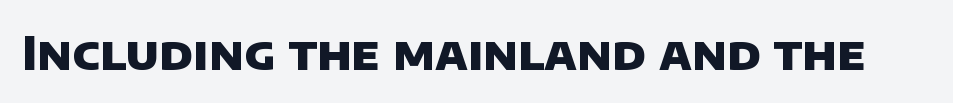
The image shows 46 px heavy sans-serif type; set normal letter spacing, not underlined; low stroke contrast and a large x-height.
